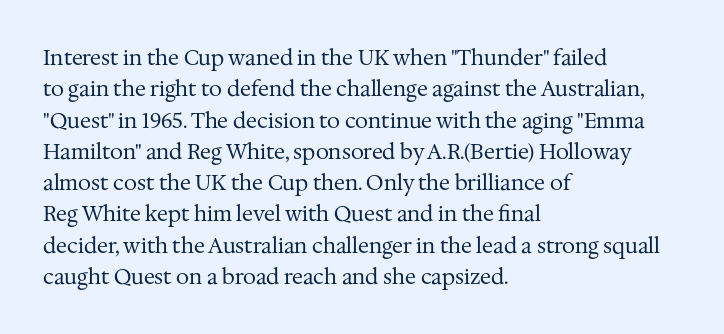
{"italic": "no", "bold": "no", "underline": "no", "align": "left", "line_spacing": "normal", "line_spacing_ratio": 1.49, "letter_spacing": "normal", "letter_spacing_em": 0.0, "glyph_px": 21}
